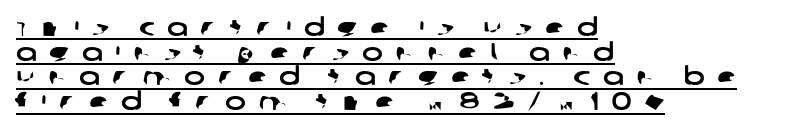
These lines are set flush left with a ragged right edge. The specimen includes a rule beneath the text block's lines. Caption: expanded tracking, letters set apart. Vertically, the passage feels compressed, each row crowding the next.
